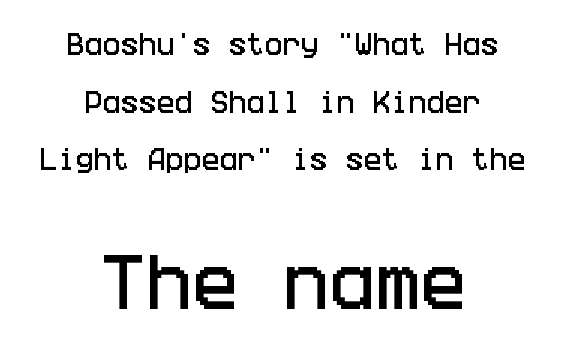
{"serif": "no", "italic": "no", "width": "condensed", "stroke_contrast": "low", "x_height": "large", "underline": "no", "align": "center", "line_spacing": "loose", "line_spacing_ratio": 2.4, "letter_spacing": "normal", "letter_spacing_em": 0.0, "larger_block": "second", "size_ratio": 2.54, "glyph_px": 61}
